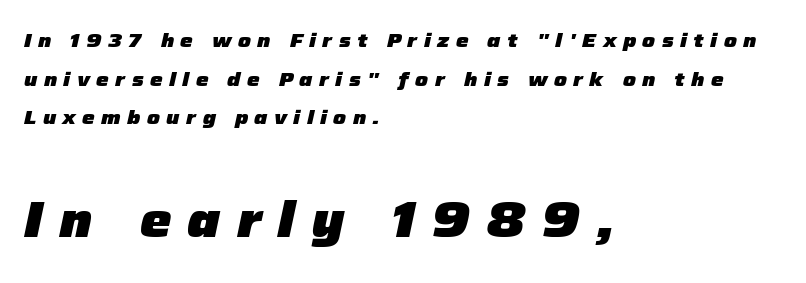
The baseline area is clear. These lines have a slow, spaced-out rhythm from letter to letter. The specimen reads as italic at a glance. If you squint, the bottom block still reads clearly — it's the larger of the two.
